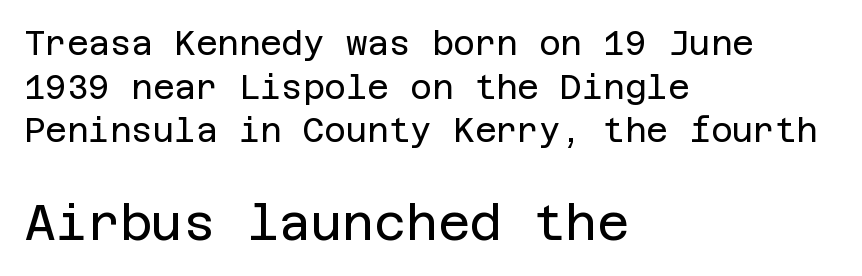
Ordinary non-slanted type is in use. Look at the bottom of the vertical strokes: they stop flat, with no serifs. Anything drawn beneath the words? Only blank space. Every row of glyphs begins at an identical x-position on the left.
